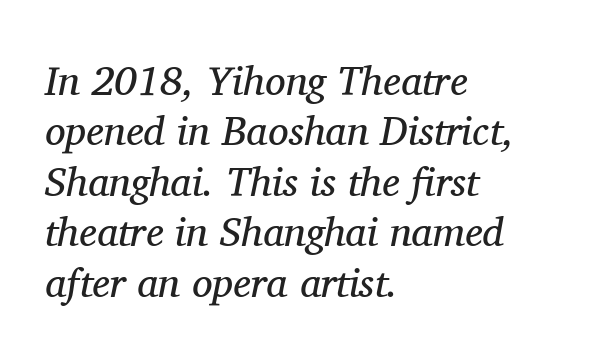
Q: Is the text bold? A: No.
Q: Is the text italic (slanted)? A: Yes, it leans right by about 11 degrees.
Q: Is the typeface a serif or a sans-serif typeface? A: Serif.
Q: Is the text underlined? A: No.
Q: How is the paragraph aligned? A: Left-aligned.
Q: Is the spacing between letters normal or unusually wide? A: Normal.
Q: Width (condensed, normal, or wide)? A: Normal.
Q: Stroke contrast? A: Medium.
Q: x-height? A: Medium.
Q: Monospaced? A: No.
